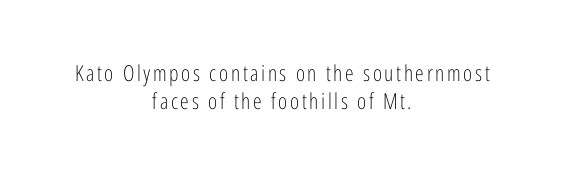
Q: Is the text bold? A: No.
Q: Is the text italic (slanted)? A: No, it is upright.
Q: Is the text underlined? A: No.
Q: How is the paragraph aligned? A: Centered.
Q: Is the spacing between lines tight, normal or loose? A: Normal.
